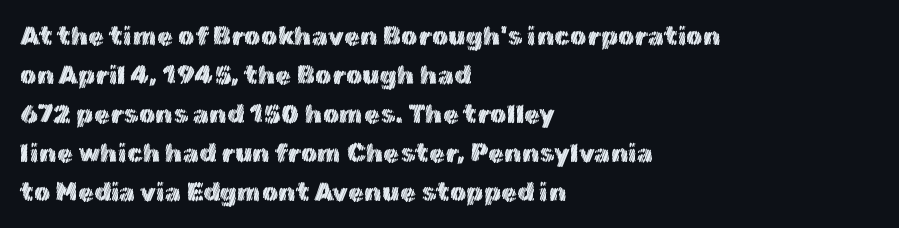
Q: Is the text italic (slanted)? A: No, it is upright.
Q: Is the text underlined? A: No.
Q: How is the paragraph aligned? A: Left-aligned.
Q: Is the spacing between letters normal or unusually wide? A: Normal.
Q: Is the spacing between lines tight, normal or loose? A: Normal.
